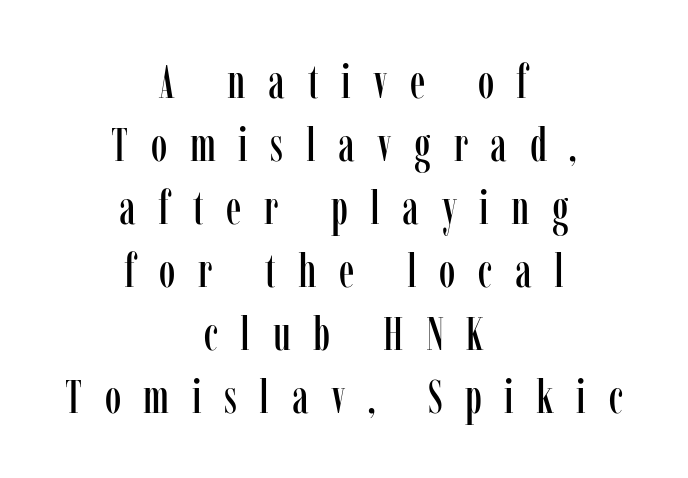
Proportional: the letters do not fall into vertical columns. Alignment: centered. Inter-character spacing is expanded well beyond the font's built-in metrics. Underlining? Definitely not there. The rows are spaced the way most documents space them.
